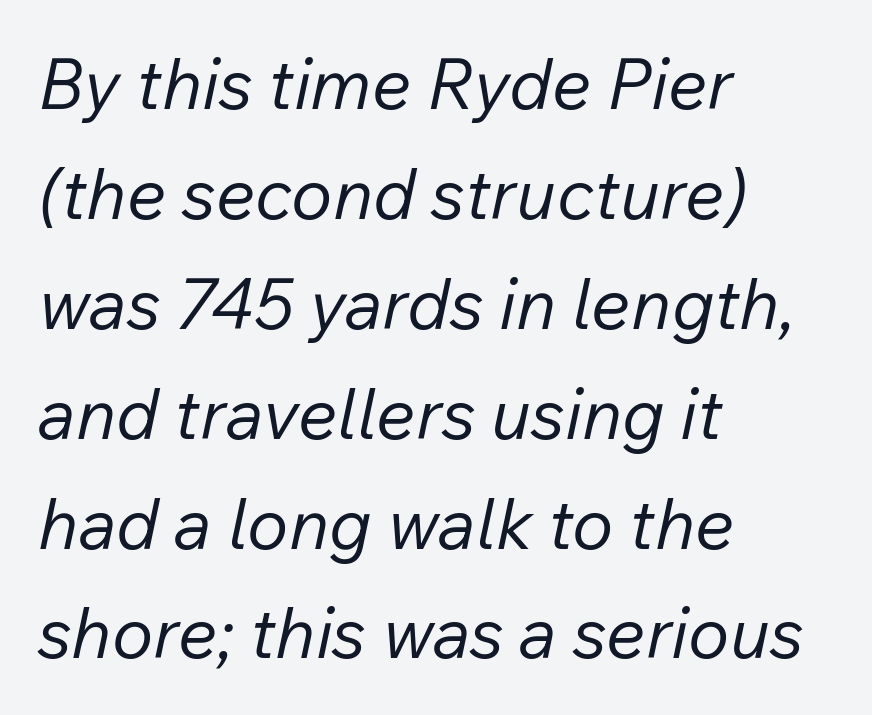
{"italic": "yes", "lean": "right", "slant_degrees": 12, "bold": "no", "weight": "regular", "width": "normal", "stroke_contrast": "low", "x_height": "medium", "monospaced": "no", "underline": "no", "align": "left", "line_spacing": "normal", "line_spacing_ratio": 1.57, "letter_spacing": "normal", "letter_spacing_em": 0.0, "glyph_px": 70}
